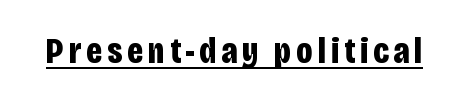
{"serif": "no", "italic": "no", "bold": "yes", "weight": "bold", "width": "condensed", "stroke_contrast": "low", "x_height": "large", "monospaced": "no", "underline": "yes", "glyph_px": 37}
